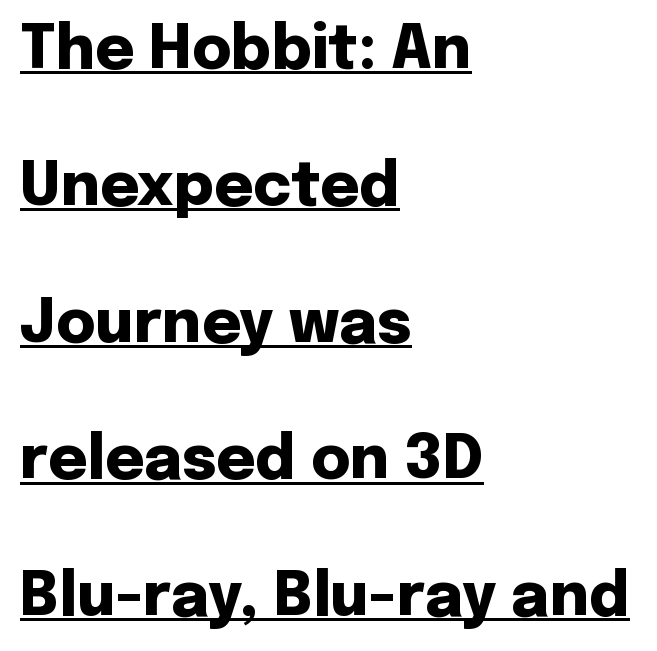
There is no visible air inserted between adjacent glyphs. Is the type bold? Yes — the strokes are clearly thick and heavy. Serif or sans? Sans — the stroke terminals are bare. Spacing verdict: proportional, widths tailored to each character. Ascenders rise straight up at ninety degrees.
